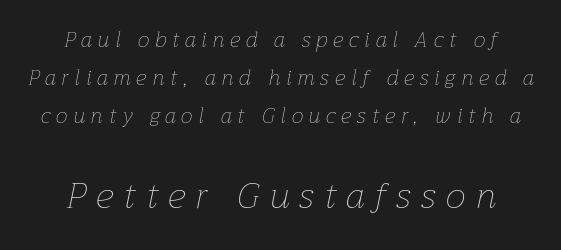
{"italic": "yes", "lean": "right", "slant_degrees": 12, "bold": "no", "weight": "thin", "width": "normal", "stroke_contrast": "low", "x_height": "medium", "monospaced": "no", "underline": "no", "align": "center", "line_spacing_ratio": 1.82, "letter_spacing": "wide", "letter_spacing_em": 0.29, "larger_block": "second", "size_ratio": 1.71, "glyph_px": 36}
